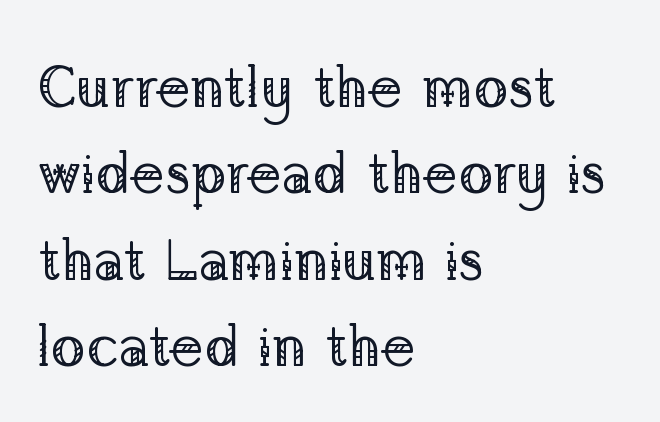
The image shows 58 px regular-weight serif type, upright; set left-aligned, normal line spacing (1.49x), normal letter spacing, not underlined; low stroke contrast and a medium x-height.
